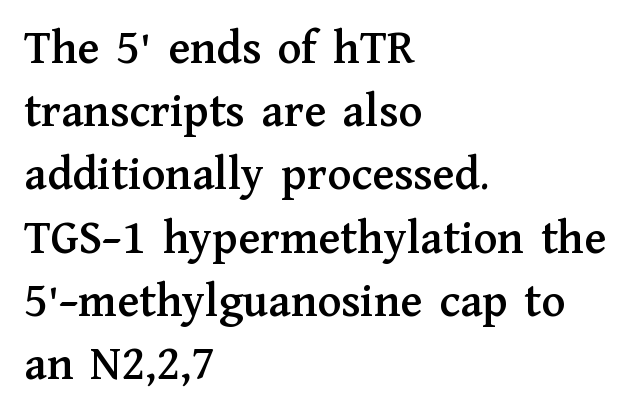
How are the letters spaced? Ordinarily, with no added tracking. Bare-footed words on every line. The glyphs in this specimen are seriffed. Notice how the passage keeps a crisp vertical edge on the left only. The type sits square on the baseline with zero lean. Whoever set this chose a conventional vertical rhythm.
